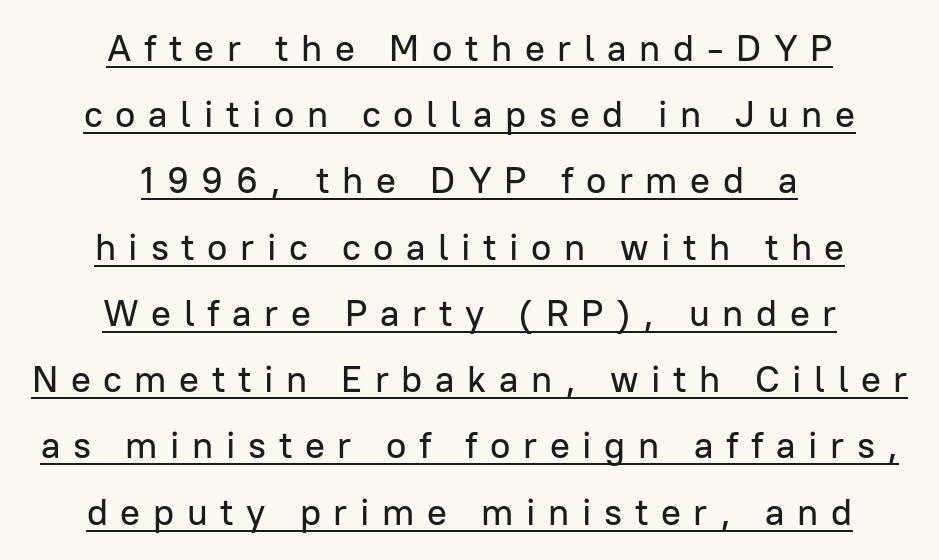
Q: Is the text italic (slanted)? A: No, it is upright.
Q: Is the typeface a serif or a sans-serif typeface? A: Sans-serif.
Q: Is the text underlined? A: Yes.
Q: How is the paragraph aligned? A: Centered.
Q: Is the spacing between letters normal or unusually wide? A: Unusually wide.
Q: Width (condensed, normal, or wide)? A: Normal.
Q: Stroke contrast? A: Low.
Q: x-height? A: Medium.
Q: Monospaced? A: No.
